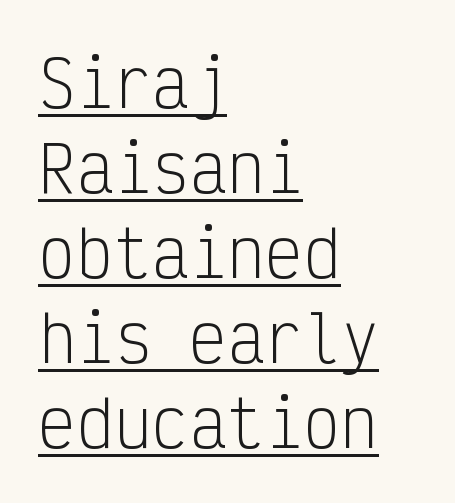
{"serif": "no", "italic": "no", "bold": "no", "weight": "light", "width": "condensed", "stroke_contrast": "low", "x_height": "medium", "monospaced": "yes", "underline": "yes", "align": "left", "line_spacing": "normal", "line_spacing_ratio": 1.35, "letter_spacing": "normal", "letter_spacing_em": 0.0, "glyph_px": 63}
